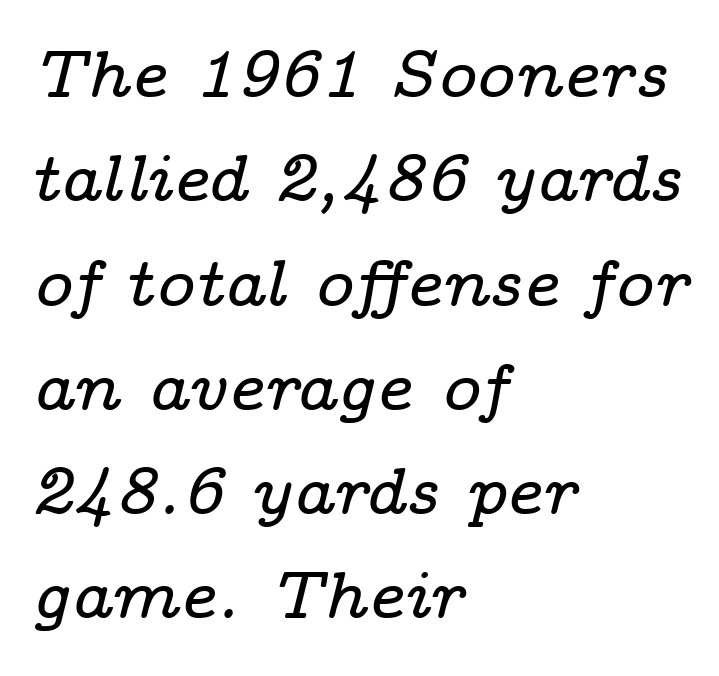
Q: Is the text italic (slanted)? A: Yes, it leans right by about 14 degrees.
Q: Is the typeface a serif or a sans-serif typeface? A: Serif.
Q: Is the text underlined? A: No.
Q: How is the paragraph aligned? A: Left-aligned.
Q: Is the spacing between letters normal or unusually wide? A: Normal.
Q: Is the spacing between lines tight, normal or loose? A: Normal.
Q: Width (condensed, normal, or wide)? A: Wide.
Q: Stroke contrast? A: Low.
Q: x-height? A: Medium.
Q: Monospaced? A: No.
